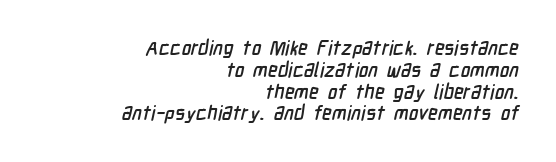
{"underline": "no", "align": "right", "line_spacing": "tight", "line_spacing_ratio": 1.09, "letter_spacing": "normal", "letter_spacing_em": 0.0, "glyph_px": 20}
